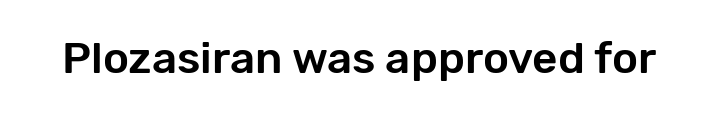
Q: Is the text italic (slanted)? A: No, it is upright.
Q: Is the typeface a serif or a sans-serif typeface? A: Sans-serif.
Q: Is the text underlined? A: No.
Q: Is the spacing between letters normal or unusually wide? A: Normal.
Q: Width (condensed, normal, or wide)? A: Normal.
Q: Stroke contrast? A: Low.
Q: x-height? A: Medium.
Q: Monospaced? A: No.
